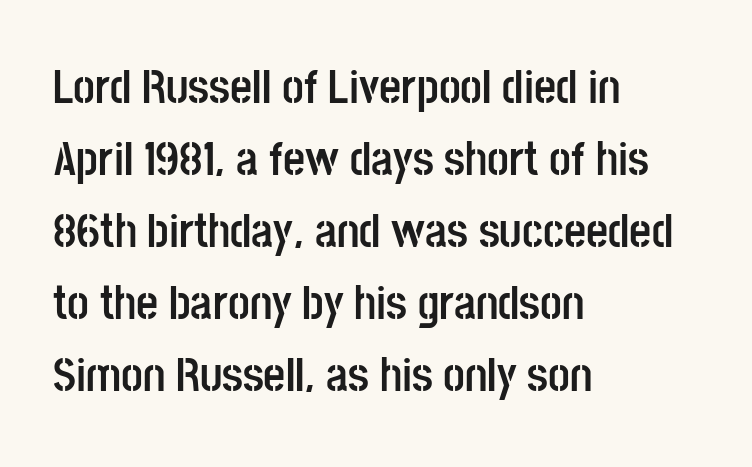
{"serif": "no", "italic": "no", "bold": "yes", "weight": "semibold", "width": "condensed", "stroke_contrast": "low", "x_height": "large", "monospaced": "no", "underline": "no", "align": "left", "line_spacing": "normal", "line_spacing_ratio": 1.5, "letter_spacing": "normal", "letter_spacing_em": 0.0, "glyph_px": 48}
